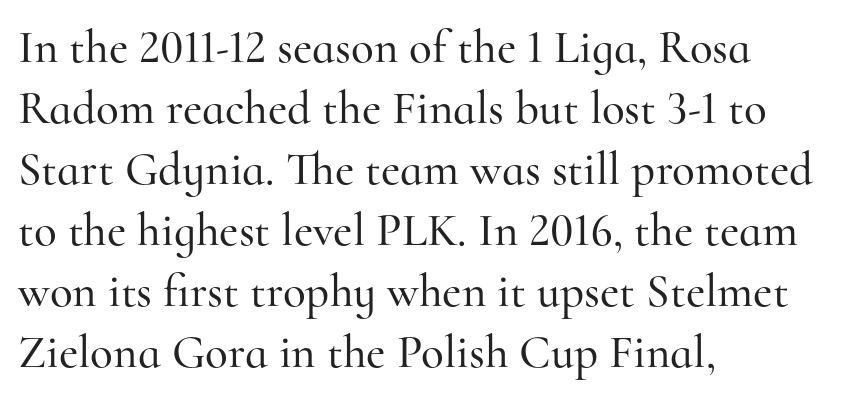
{"serif": "yes", "italic": "no", "width": "normal", "stroke_contrast": "high", "x_height": "small", "monospaced": "no", "underline": "no", "align": "left", "line_spacing": "normal", "line_spacing_ratio": 1.3, "letter_spacing": "normal", "letter_spacing_em": 0.0, "glyph_px": 47}
